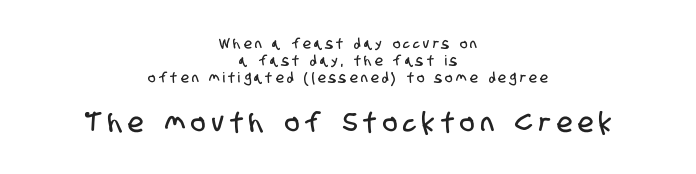
The image shows 27 px text type; set centered, line spacing 1.23x, unusually wide letter spacing (+0.24 em), not underlined; the second (bottom) block is 1.93x larger.
